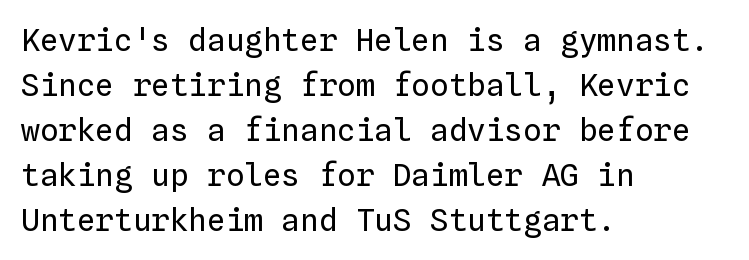
The gap between lines stays unmarked. The face used here is monospaced, like something from a code editor. The line-height multiplier appears to be the usual default. The rag falls on the right side of this text block. Letter spacing: default.
